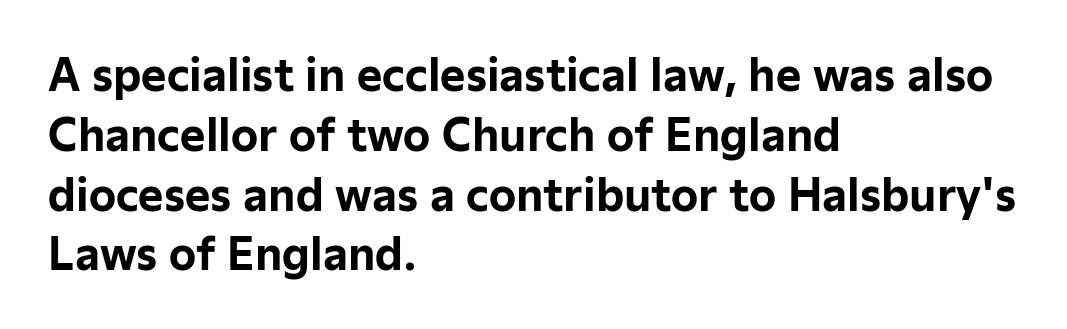
Q: Is the text bold? A: Yes.
Q: Is the text italic (slanted)? A: No, it is upright.
Q: Is the typeface a serif or a sans-serif typeface? A: Sans-serif.
Q: Is the text underlined? A: No.
Q: How is the paragraph aligned? A: Left-aligned.
Q: Is the spacing between letters normal or unusually wide? A: Normal.
Q: Is the spacing between lines tight, normal or loose? A: Normal.
Q: Width (condensed, normal, or wide)? A: Normal.
Q: Stroke contrast? A: Low.
Q: x-height? A: Medium.
Q: Monospaced? A: No.
